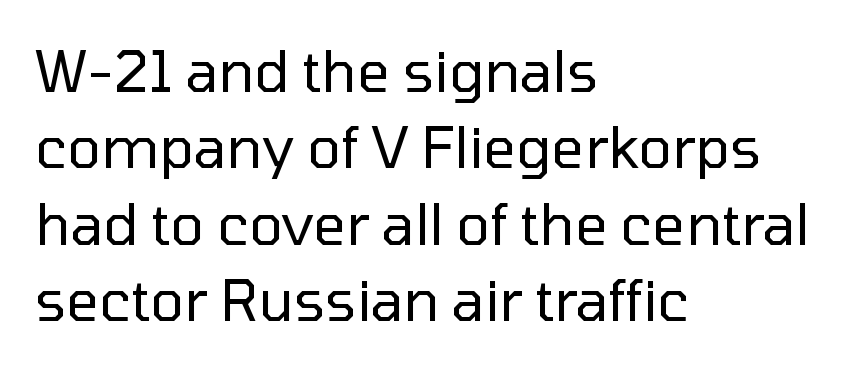
The image shows 57 px regular-weight sans-serif type, upright; set left-aligned, normal line spacing (1.34x), normal letter spacing, not underlined; low stroke contrast and a medium x-height.
